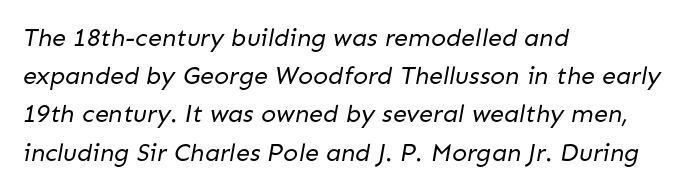
The image shows 25 px text type; set left-aligned, normal line spacing (1.53x), normal letter spacing, not underlined.
